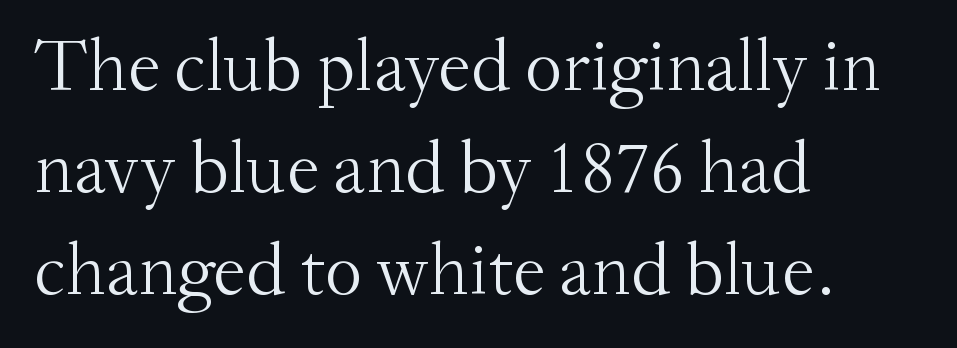
{"serif": "yes", "italic": "no", "bold": "no", "weight": "light", "width": "normal", "stroke_contrast": "medium", "x_height": "small", "monospaced": "no", "underline": "no", "align": "left", "line_spacing": "normal", "line_spacing_ratio": 1.38, "letter_spacing": "normal", "letter_spacing_em": 0.0, "glyph_px": 74}
